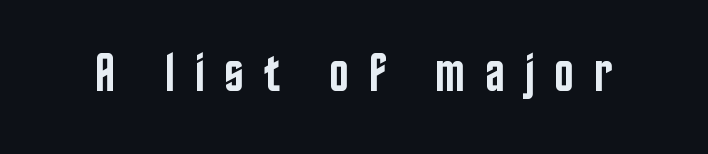
The image shows 53 px semibold, condensed sans-serif type, upright; set unusually wide letter spacing (+0.37 em), not underlined; low stroke contrast and a large x-height.
